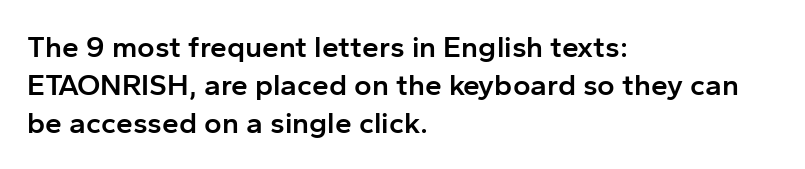
A roman cut, with each character standing at attention. In terms of weight, the rendering is demibold, just under bold. Each new line begins a customary step beneath the previous one. Inter-character spacing is left at the font's built-in metrics. Character widths vary here, with narrow letters taking less room than wide ones.
